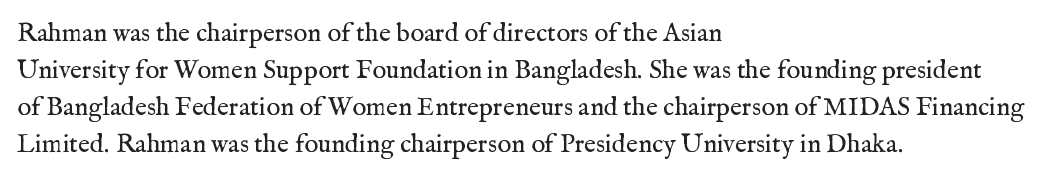
The image shows 26 px text type, upright; set left-aligned, normal line spacing (1.42x), normal letter spacing, not underlined.
